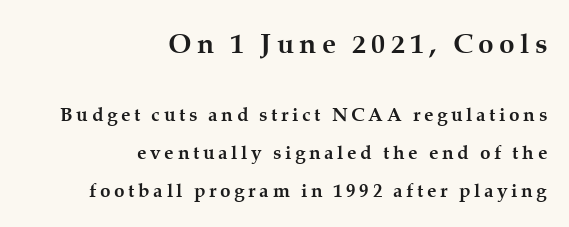
Compare the two chunks: the upper has the greater cap height. A typesetter would mark this as roman, not italic. The passage is arranged like a letterhead date or caption credit — flush right. Successive baselines arrive slowly, with a big drop between each.
